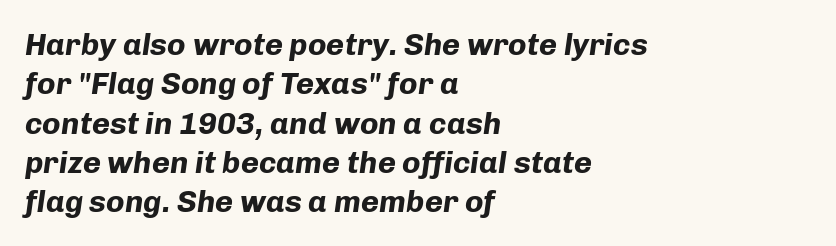
Q: Is the text bold? A: Yes.
Q: Is the text italic (slanted)? A: Yes, it leans right by about 8 degrees.
Q: Is the text underlined? A: No.
Q: How is the paragraph aligned? A: Left-aligned.
Q: Is the spacing between letters normal or unusually wide? A: Normal.
Q: Is the spacing between lines tight, normal or loose? A: Normal.
Q: Width (condensed, normal, or wide)? A: Normal.
Q: Stroke contrast? A: Low.
Q: x-height? A: Medium.
Q: Monospaced? A: No.
